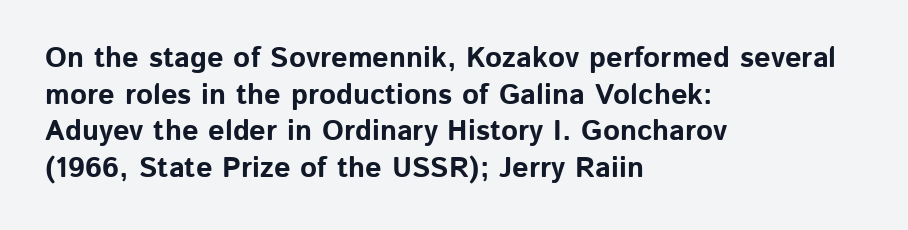
The image shows 29 px bold sans-serif type, upright; set left-aligned, normal line spacing (1.26x), normal letter spacing, not underlined; low stroke contrast and a medium x-height.
